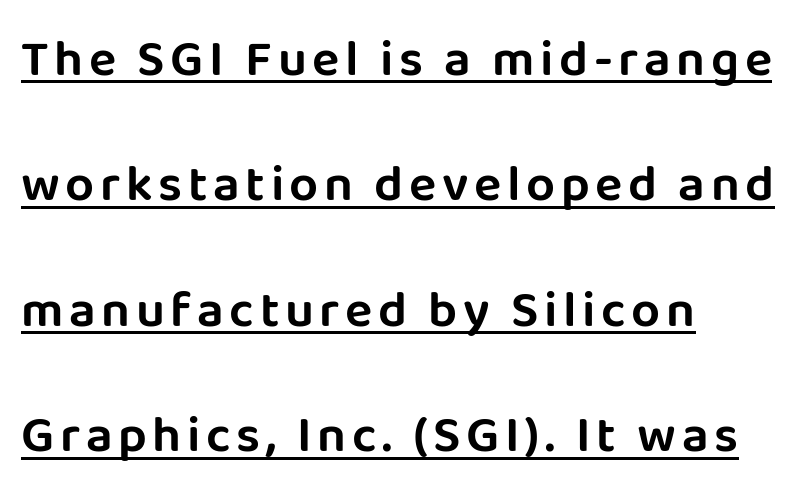
The image shows 51 px sans-serif type, upright; set left-aligned, loose line spacing (2.46x), underlined; low stroke contrast and a large x-height.
